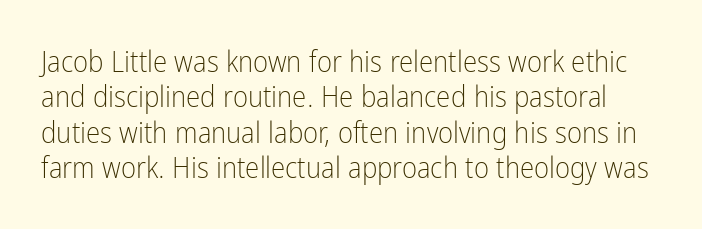
The image shows 29 px light, condensed sans-serif type, upright; set line spacing 1.22x, normal letter spacing, not underlined; low stroke contrast and a medium x-height.
